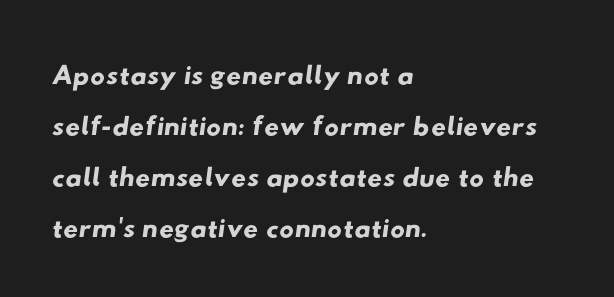
The typesetter chose a ragged-right arrangement here. The passage shown is typeset with a sans-serif family. The strip under each line holds only bare page. The horizontal fit of the characters is conventional and even. The rendering uses natural spacing where letterforms have individual widths.
